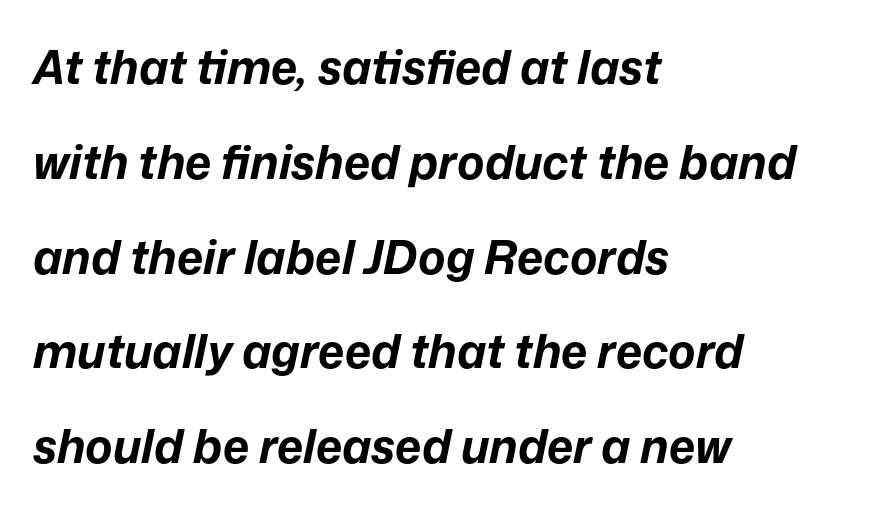
Q: Is the text bold? A: Yes.
Q: Is the text italic (slanted)? A: Yes, it leans right by about 12 degrees.
Q: Is the text underlined? A: No.
Q: How is the paragraph aligned? A: Left-aligned.
Q: Is the spacing between letters normal or unusually wide? A: Normal.
Q: Is the spacing between lines tight, normal or loose? A: Loose.
Q: Width (condensed, normal, or wide)? A: Normal.
Q: Stroke contrast? A: Low.
Q: x-height? A: Medium.
Q: Monospaced? A: No.
